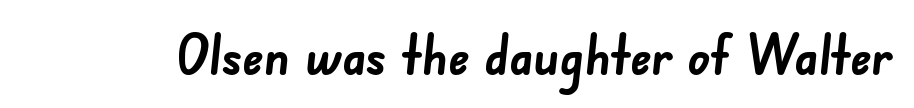
Q: Is the text bold? A: Yes.
Q: Is the typeface a serif or a sans-serif typeface? A: Sans-serif.
Q: Is the text underlined? A: No.
Q: Is the spacing between letters normal or unusually wide? A: Normal.
Q: Width (condensed, normal, or wide)? A: Normal.
Q: Stroke contrast? A: Low.
Q: x-height? A: Small.
Q: Monospaced? A: No.
